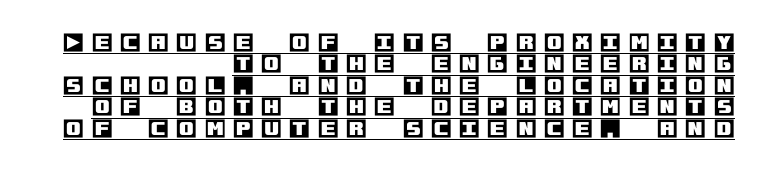
The space between consecutive lines is stingy. Posture: upright roman. A typesetter would call this heavily tracked-out type. The ragged edge is on the left, which tells us the setting is flush right. Honestly, the underline is the first thing you notice here.
